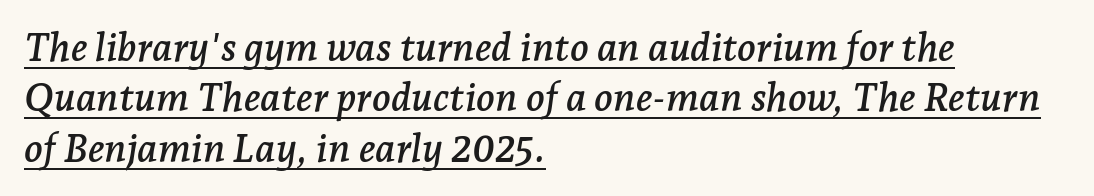
{"serif": "yes", "italic": "yes", "lean": "right", "slant_degrees": 7, "width": "normal", "stroke_contrast": "low", "x_height": "medium", "monospaced": "no", "underline": "yes", "align": "left", "line_spacing": "normal", "line_spacing_ratio": 1.29, "letter_spacing": "normal", "letter_spacing_em": 0.0, "glyph_px": 39}
